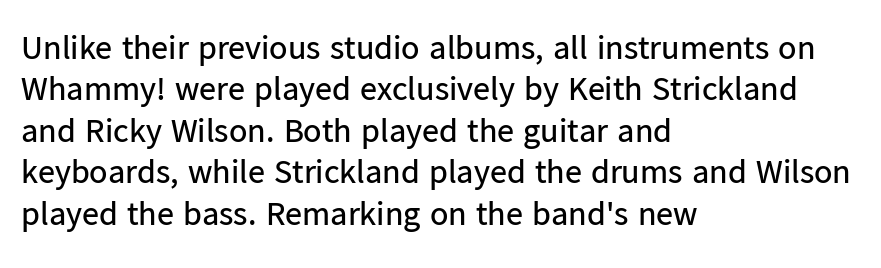
{"serif": "no", "italic": "no", "bold": "no", "weight": "regular", "width": "normal", "stroke_contrast": "low", "x_height": "medium", "monospaced": "no", "underline": "no", "align": "left", "line_spacing_ratio": 1.22, "letter_spacing": "normal", "letter_spacing_em": 0.0, "glyph_px": 34}
